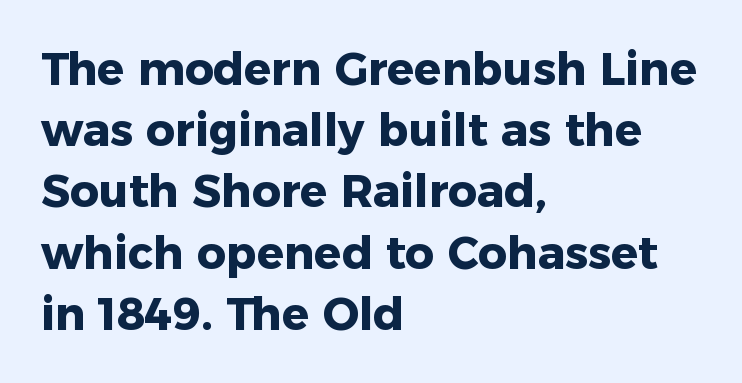
Q: Is the text bold? A: Yes.
Q: Is the text italic (slanted)? A: No, it is upright.
Q: Is the typeface a serif or a sans-serif typeface? A: Sans-serif.
Q: Is the text underlined? A: No.
Q: How is the paragraph aligned? A: Left-aligned.
Q: Is the spacing between letters normal or unusually wide? A: Normal.
Q: Is the spacing between lines tight, normal or loose? A: Normal.
Q: Width (condensed, normal, or wide)? A: Normal.
Q: Stroke contrast? A: Low.
Q: x-height? A: Medium.
Q: Monospaced? A: No.
